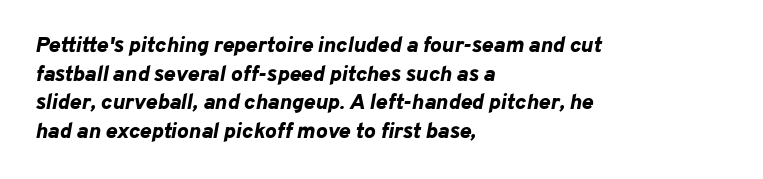
Q: Is the text bold? A: Yes.
Q: Is the text italic (slanted)? A: Yes, it leans right by about 10 degrees.
Q: Is the text underlined? A: No.
Q: How is the paragraph aligned? A: Left-aligned.
Q: Is the spacing between letters normal or unusually wide? A: Normal.
Q: Is the spacing between lines tight, normal or loose? A: Normal.
